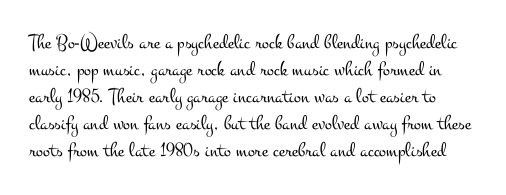
The image shows 21 px text type; set normal line spacing (1.29x), normal letter spacing, not underlined.
